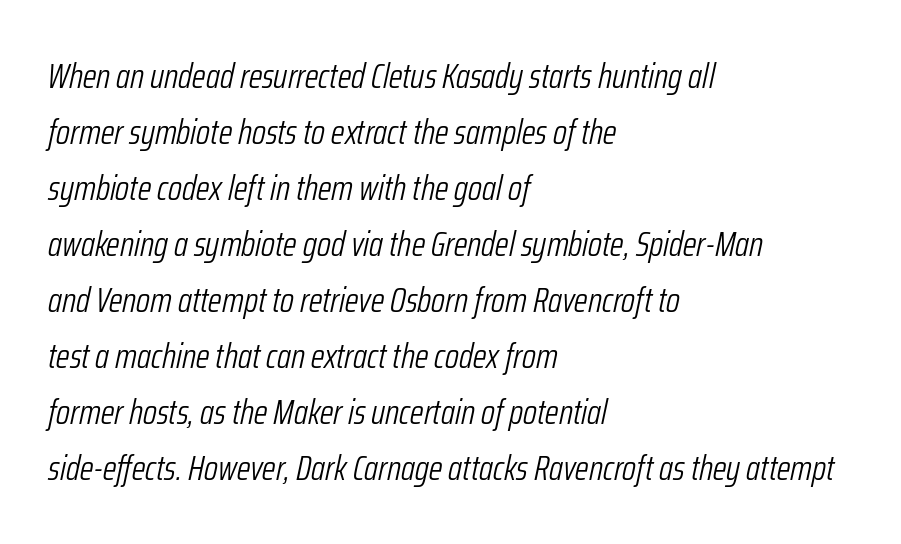
The image shows 35 px light, condensed type, italic (leaning right); set left-aligned, normal line spacing (1.6x), normal letter spacing, not underlined; low stroke contrast and a medium x-height.
